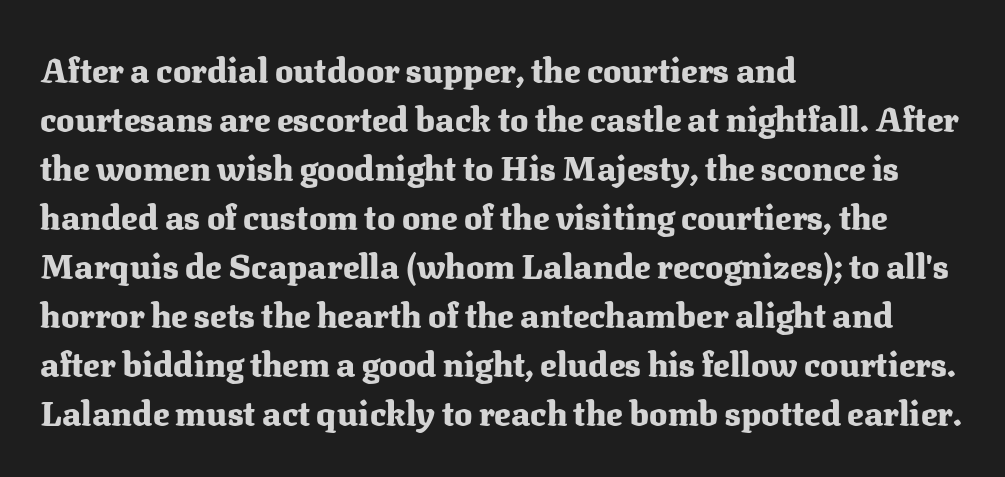
{"serif": "yes", "italic": "no", "bold": "yes", "weight": "heavy", "width": "normal", "stroke_contrast": "medium", "x_height": "medium", "monospaced": "no", "underline": "no", "align": "left", "line_spacing": "normal", "line_spacing_ratio": 1.44, "letter_spacing": "normal", "letter_spacing_em": 0.0, "glyph_px": 34}
